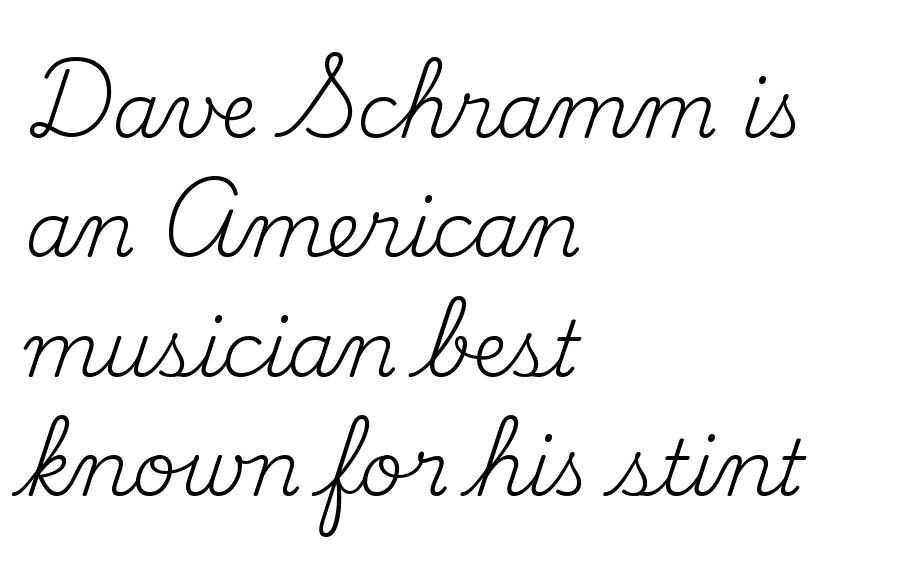
The image shows 77 px regular-weight serif type; set left-aligned, normal line spacing (1.55x), normal letter spacing, not underlined; medium stroke contrast and a small x-height.
